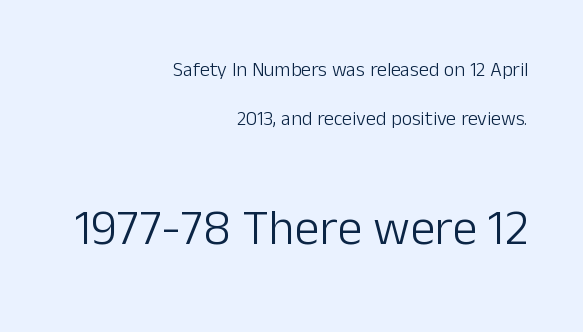
The image shows 50 px light sans-serif type, upright; set right-aligned, loose line spacing (2.45x), normal letter spacing, not underlined; the second (bottom) block is 2.5x larger; low stroke contrast and a medium x-height.
